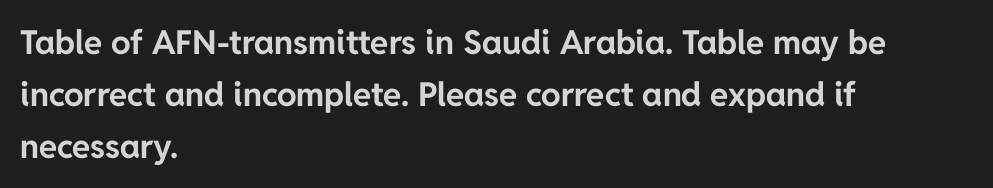
Q: Is the text bold? A: Yes.
Q: Is the text italic (slanted)? A: No, it is upright.
Q: Is the typeface a serif or a sans-serif typeface? A: Sans-serif.
Q: Is the text underlined? A: No.
Q: How is the paragraph aligned? A: Left-aligned.
Q: Is the spacing between letters normal or unusually wide? A: Normal.
Q: Is the spacing between lines tight, normal or loose? A: Normal.
Q: Width (condensed, normal, or wide)? A: Normal.
Q: Stroke contrast? A: Low.
Q: x-height? A: Medium.
Q: Monospaced? A: No.
